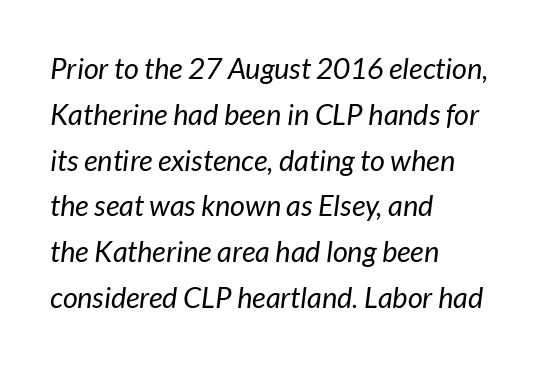
How would I describe the line gaps? Plain and ordinary. A typesetter would call this proportional, since set widths differ per character. Where is the straight margin? On the left. Slant detected: the letters are inclined. Weight: regular or lighter. Plain, unruled lines of type.
